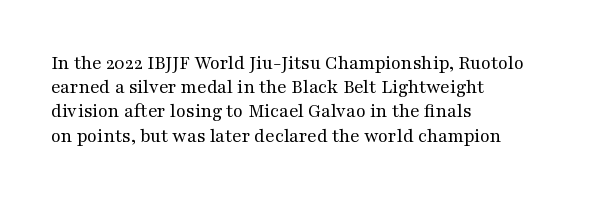
Tall strokes in this sample are plumb rather than angled. Decoration check: the copy has no underline. Words appear dense and cohesive because spacing is normal. The typesetter chose a ragged-right arrangement here.
